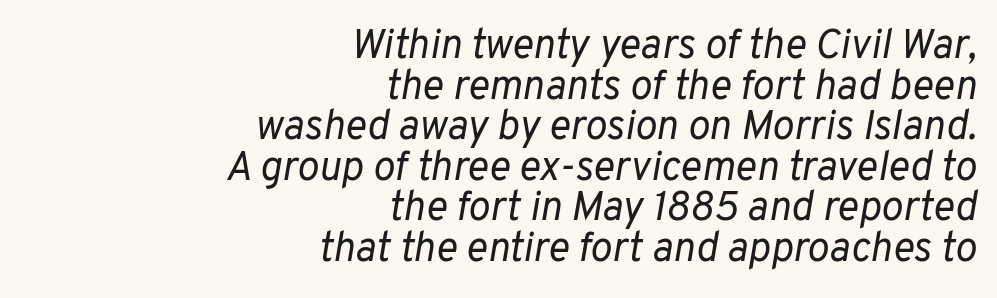
Q: Is the text bold? A: No.
Q: Is the text italic (slanted)? A: Yes, it leans right by about 10 degrees.
Q: Is the text underlined? A: No.
Q: How is the paragraph aligned? A: Right-aligned.
Q: Is the spacing between letters normal or unusually wide? A: Normal.
Q: Is the spacing between lines tight, normal or loose? A: Tight.
Q: Width (condensed, normal, or wide)? A: Normal.
Q: Stroke contrast? A: Low.
Q: x-height? A: Medium.
Q: Monospaced? A: No.
